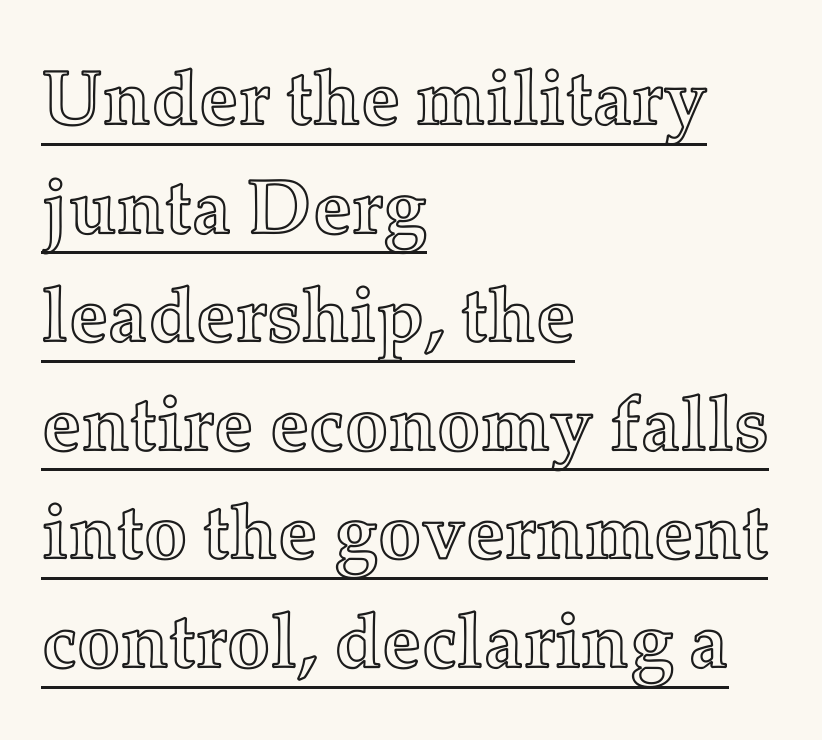
{"italic": "no", "width": "normal", "x_height": "medium", "monospaced": "no", "underline": "yes", "align": "left", "line_spacing": "normal", "line_spacing_ratio": 1.41, "letter_spacing": "normal", "letter_spacing_em": 0.0, "glyph_px": 77}
